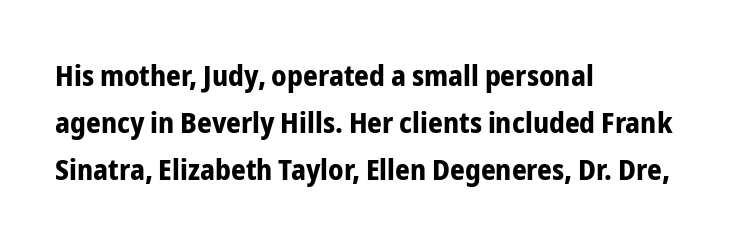
{"serif": "no", "italic": "no", "bold": "yes", "weight": "bold", "width": "condensed", "stroke_contrast": "low", "x_height": "medium", "monospaced": "no", "underline": "no", "align": "left", "line_spacing": "normal", "line_spacing_ratio": 1.62, "letter_spacing": "normal", "letter_spacing_em": 0.0, "glyph_px": 29}
